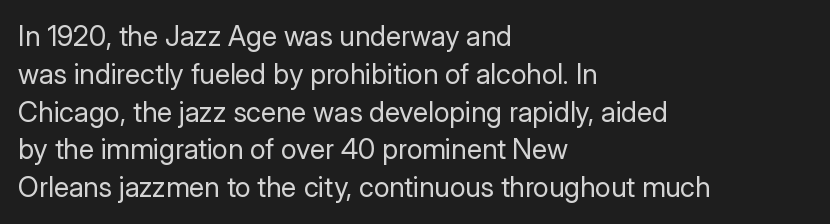
{"serif": "no", "italic": "no", "bold": "no", "weight": "regular", "width": "normal", "stroke_contrast": "low", "x_height": "medium", "monospaced": "no", "underline": "no", "align": "left", "line_spacing": "normal", "line_spacing_ratio": 1.35, "letter_spacing": "normal", "letter_spacing_em": 0.0, "glyph_px": 28}
